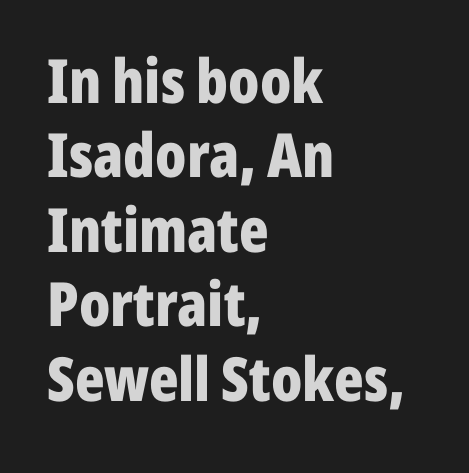
The image shows 61 px bold, condensed sans-serif type, upright; set left-aligned, line spacing 1.22x, normal letter spacing, not underlined; low stroke contrast and a medium x-height.
